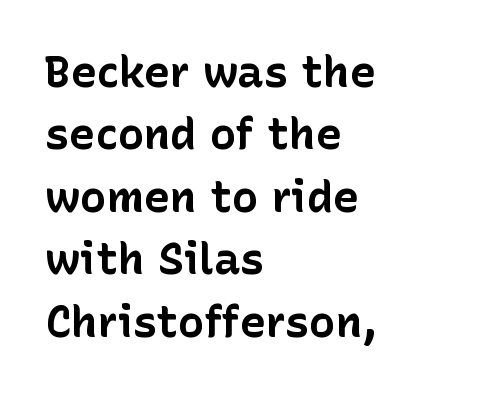
{"serif": "no", "italic": "no", "bold": "yes", "weight": "bold", "width": "normal", "stroke_contrast": "low", "x_height": "medium", "monospaced": "no", "underline": "no", "align": "left", "line_spacing": "normal", "line_spacing_ratio": 1.42, "letter_spacing": "normal", "letter_spacing_em": 0.0, "glyph_px": 44}
